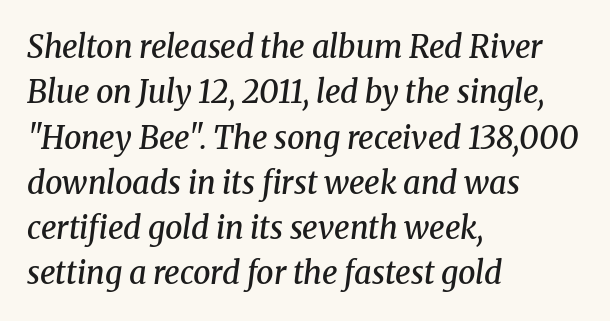
An italicized treatment has been applied to the whole sample. Where is the straight margin? On the left. Does the type have serifs? Yes, each stem ends in a small foot. Tracking value appears to be zero — textbook default spacing. The rendering uses natural spacing where letterforms have individual widths.
